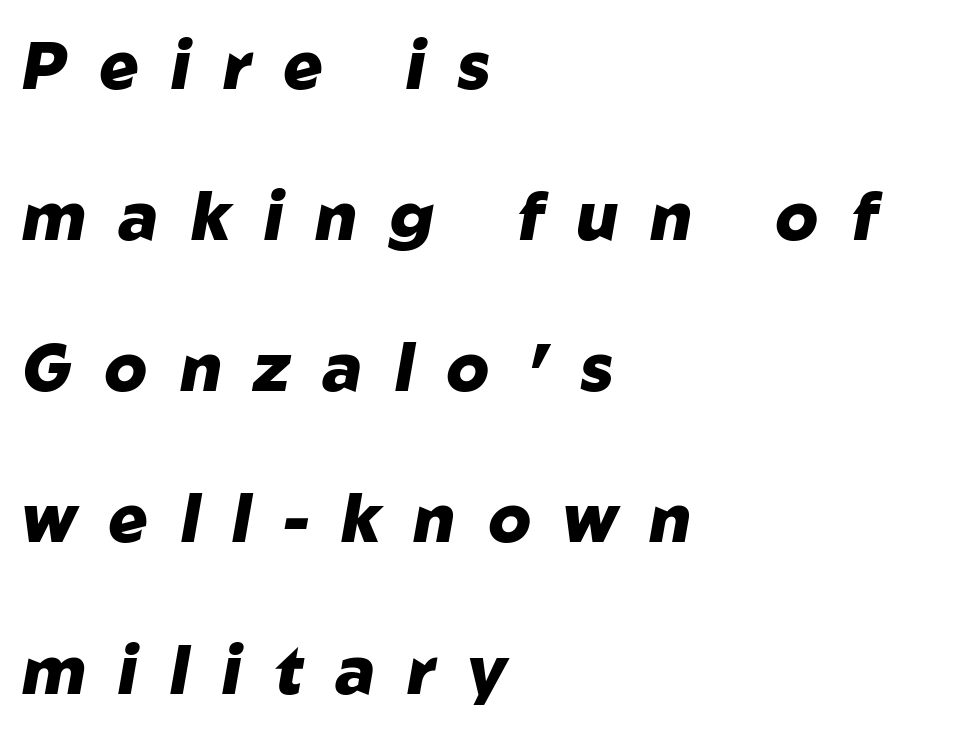
The image shows 66 px heavy type, italic (leaning right); set left-aligned, loose line spacing (2.29x), unusually wide letter spacing (+0.49 em), not underlined; low stroke contrast and a medium x-height.
